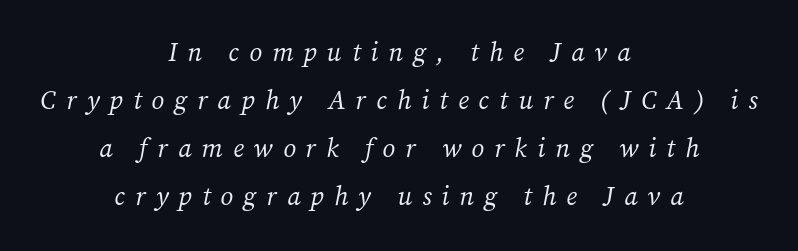
{"italic": "yes", "lean": "right", "slant_degrees": 12, "bold": "no", "underline": "no", "align": "center", "line_spacing_ratio": 1.84, "letter_spacing": "wide", "letter_spacing_em": 0.39, "glyph_px": 26}
